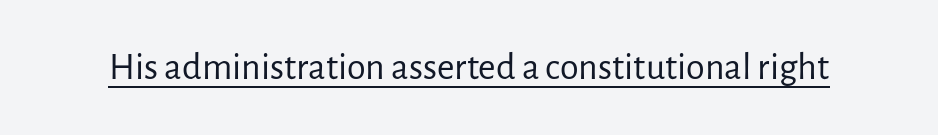
{"serif": "no", "italic": "no", "bold": "no", "weight": "regular", "width": "normal", "stroke_contrast": "low", "x_height": "medium", "monospaced": "no", "underline": "yes", "letter_spacing": "normal", "letter_spacing_em": 0.0, "glyph_px": 38}
